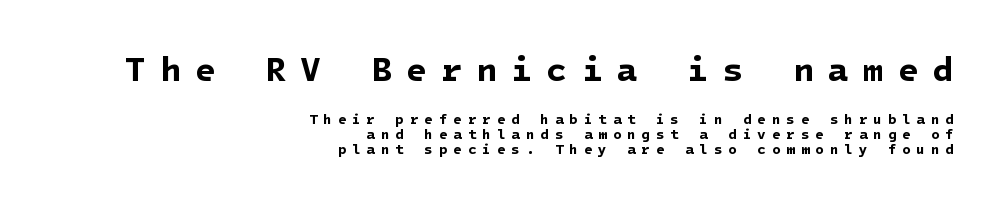
{"serif": "no", "bold": "yes", "weight": "bold", "width": "normal", "stroke_contrast": "low", "x_height": "medium", "underline": "no", "align": "right", "line_spacing": "tight", "line_spacing_ratio": 1.1, "letter_spacing": "wide", "letter_spacing_em": 0.42, "larger_block": "first", "size_ratio": 2.43, "glyph_px": 34}
